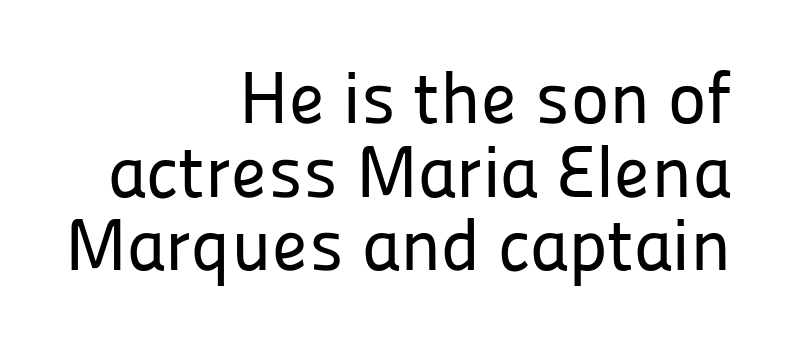
Q: Is the text italic (slanted)? A: No, it is upright.
Q: Is the typeface a serif or a sans-serif typeface? A: Sans-serif.
Q: Is the text underlined? A: No.
Q: How is the paragraph aligned? A: Right-aligned.
Q: Is the spacing between letters normal or unusually wide? A: Normal.
Q: Is the spacing between lines tight, normal or loose? A: Tight.
Q: Width (condensed, normal, or wide)? A: Normal.
Q: Stroke contrast? A: Low.
Q: x-height? A: Medium.
Q: Monospaced? A: No.
